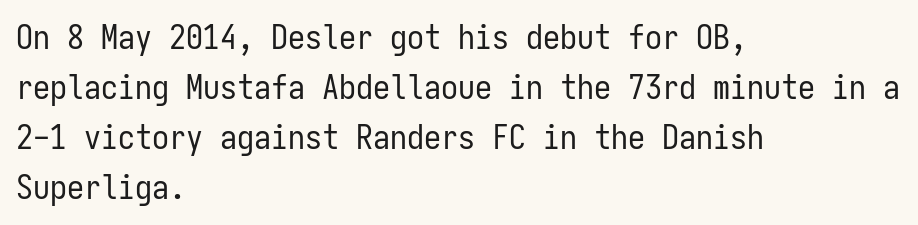
Q: Is the text bold? A: No.
Q: Is the text italic (slanted)? A: No, it is upright.
Q: Is the typeface a serif or a sans-serif typeface? A: Sans-serif.
Q: Is the text underlined? A: No.
Q: How is the paragraph aligned? A: Left-aligned.
Q: Is the spacing between letters normal or unusually wide? A: Normal.
Q: Is the spacing between lines tight, normal or loose? A: Normal.
Q: Width (condensed, normal, or wide)? A: Condensed.
Q: Stroke contrast? A: Low.
Q: x-height? A: Medium.
Q: Monospaced? A: Yes.
